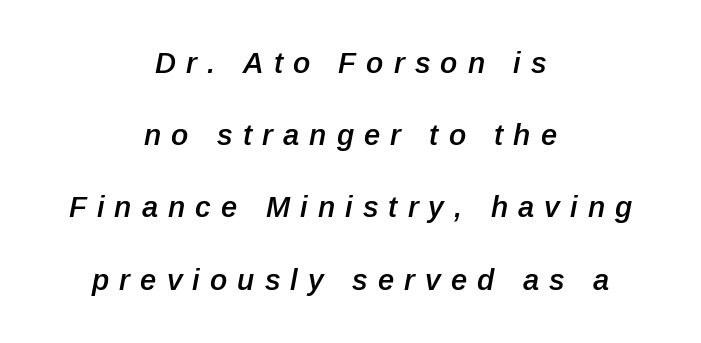
The image shows 29 px semibold type, italic (leaning right); set centered, loose line spacing (2.49x), unusually wide letter spacing (+0.35 em), not underlined; low stroke contrast and a medium x-height.
